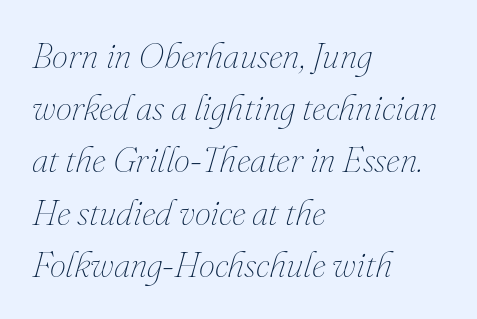
The image shows 36 px thin type, italic (leaning right); set left-aligned, normal line spacing (1.45x), normal letter spacing, not underlined; medium stroke contrast and a small x-height.
